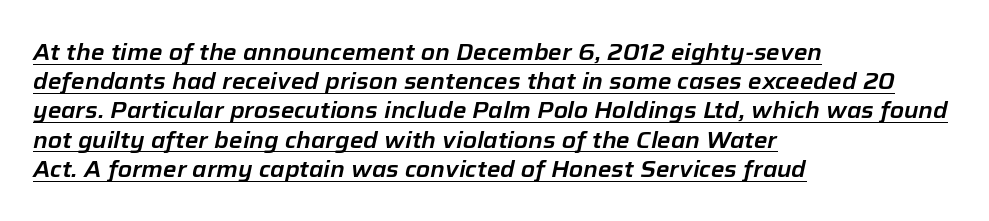
Notice how a bar underscores the lettering throughout. These lines sit exactly where default settings would place them. Teacher's note: observe the even left margin — that is flush-left alignment. These lines were composed using italics. How are the letters spaced? Ordinarily, with no added tracking.
